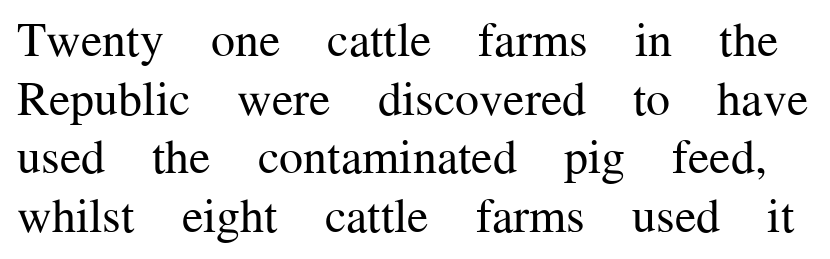
Just letters on the line, the space beneath them empty. You could not count columns in this text — the font is proportionally spaced. Type style note: has serifs. Characters remain perfectly vertical along every line. Weight: not bold — regular or lighter.
